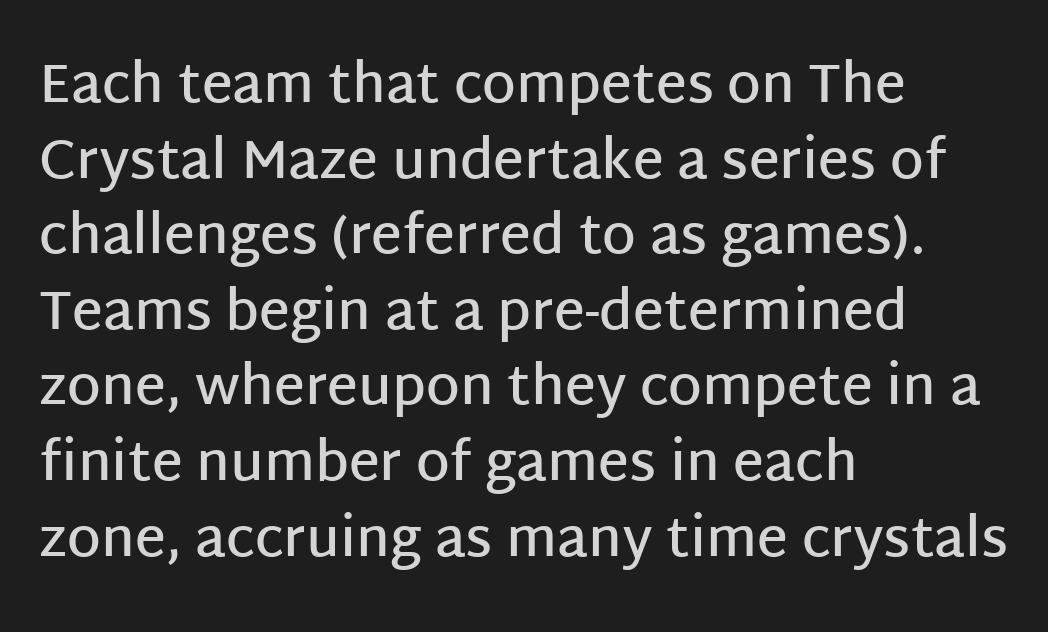
{"serif": "no", "italic": "no", "bold": "semi", "weight": "semibold", "width": "normal", "stroke_contrast": "low", "x_height": "large", "monospaced": "no", "underline": "no", "align": "left", "line_spacing": "normal", "line_spacing_ratio": 1.4, "letter_spacing": "normal", "letter_spacing_em": 0.0, "glyph_px": 54}
